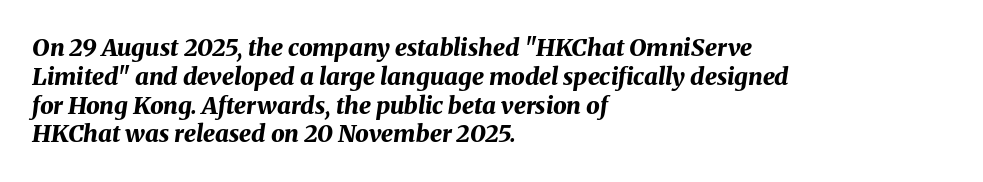
The image shows 24 px bold type, italic (leaning right); set left-aligned, line spacing 1.2x, normal letter spacing, not underlined.
